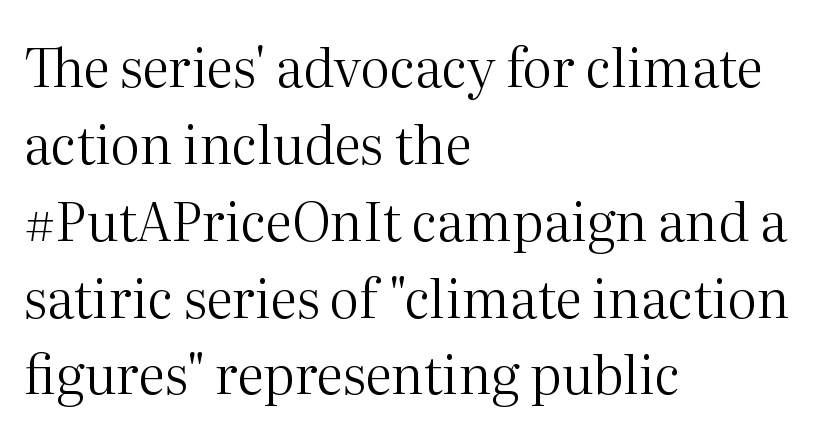
Q: Is the text bold? A: No.
Q: Is the text italic (slanted)? A: No, it is upright.
Q: Is the typeface a serif or a sans-serif typeface? A: Serif.
Q: Is the text underlined? A: No.
Q: How is the paragraph aligned? A: Left-aligned.
Q: Is the spacing between letters normal or unusually wide? A: Normal.
Q: Is the spacing between lines tight, normal or loose? A: Normal.
Q: Width (condensed, normal, or wide)? A: Normal.
Q: Stroke contrast? A: Medium.
Q: x-height? A: Medium.
Q: Monospaced? A: No.
